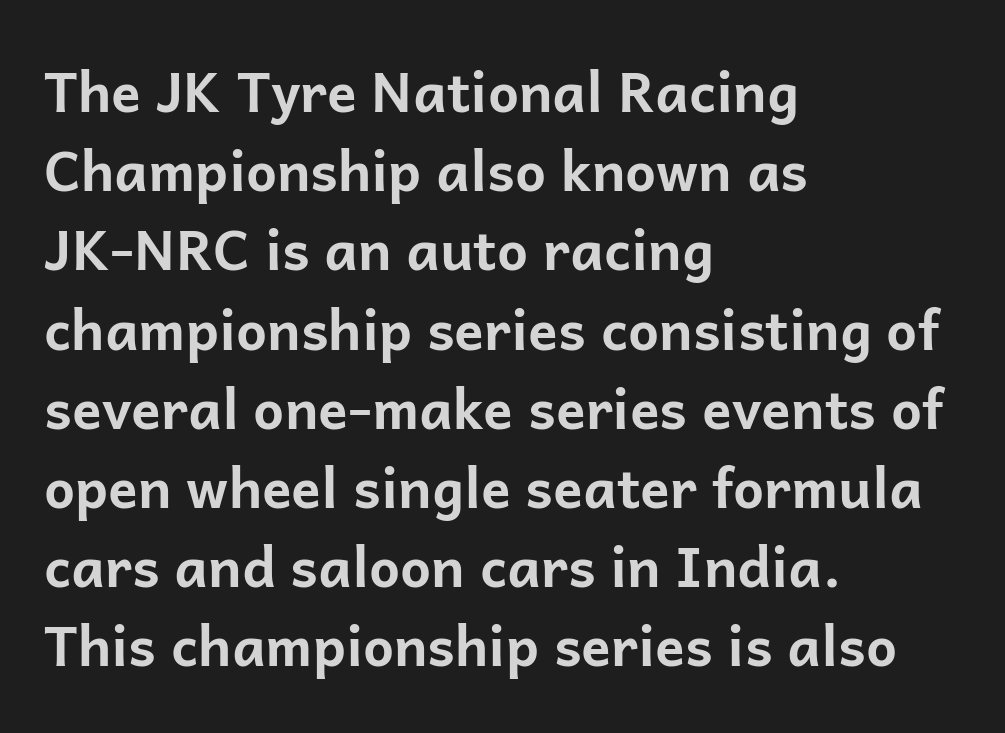
The image shows 55 px bold sans-serif type, upright; set left-aligned, normal line spacing (1.44x), normal letter spacing, not underlined; low stroke contrast and a medium x-height.
